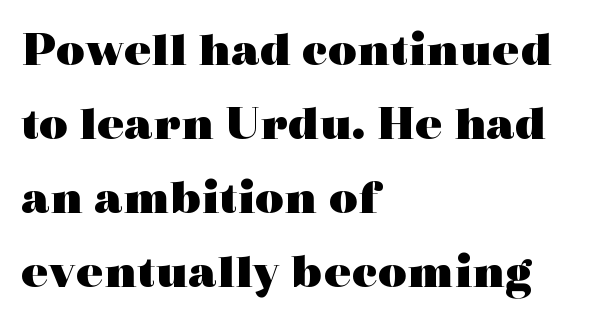
The image shows 50 px heavy, wide serif type, upright; set left-aligned, normal line spacing (1.48x), normal letter spacing, not underlined; a medium x-height.
